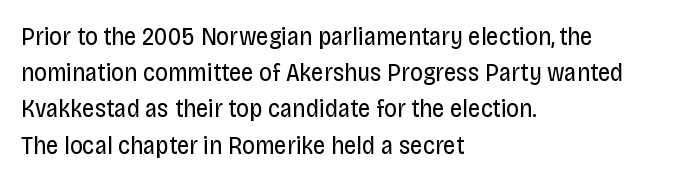
{"italic": "no", "bold": "no", "underline": "no", "align": "left", "line_spacing": "normal", "line_spacing_ratio": 1.45, "letter_spacing": "normal", "letter_spacing_em": 0.0, "glyph_px": 25}
